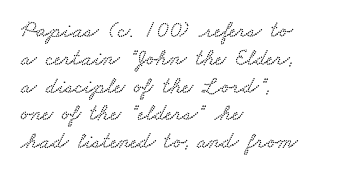
The image shows 23 px text type; set left-aligned, line spacing 1.21x, normal letter spacing, not underlined.
